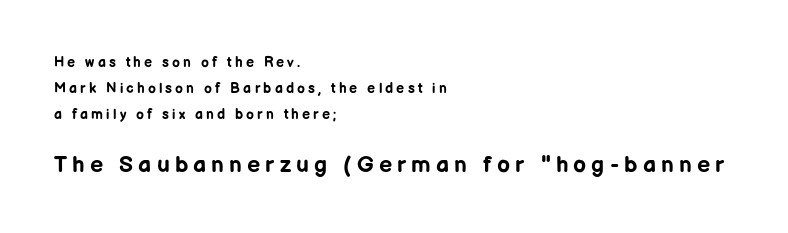
{"italic": "no", "bold": "yes", "underline": "no", "align": "left", "line_spacing_ratio": 1.86, "letter_spacing": "wide", "letter_spacing_em": 0.22, "larger_block": "second", "size_ratio": 1.64, "glyph_px": 23}
